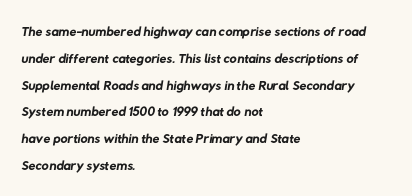
The image shows 20 px text type; set left-aligned, normal line spacing (1.34x), normal letter spacing, not underlined.
